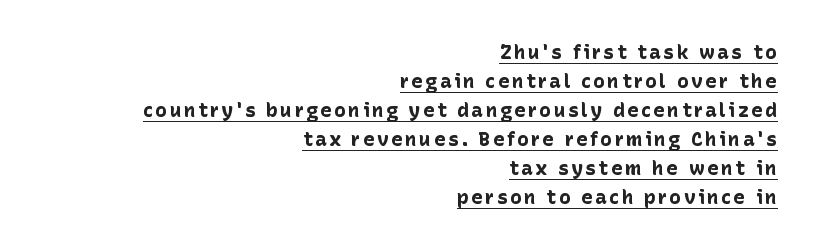
Q: Is the text bold? A: Yes.
Q: Is the text italic (slanted)? A: No, it is upright.
Q: Is the text underlined? A: Yes.
Q: How is the paragraph aligned? A: Right-aligned.
Q: Is the spacing between lines tight, normal or loose? A: Normal.
